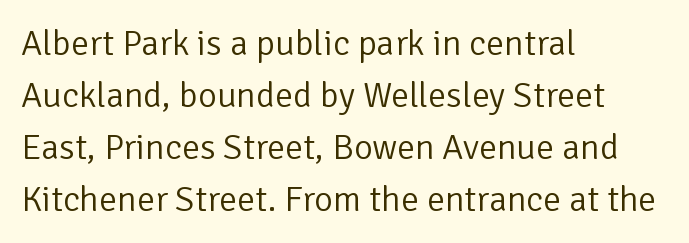
Compared with typical paragraphs, the rows here are spaced about the same. Think standard paragraph weight, or any step lighter than that. The rendering keeps characters at their native spacing. The paragraph shown leans on its left margin.
